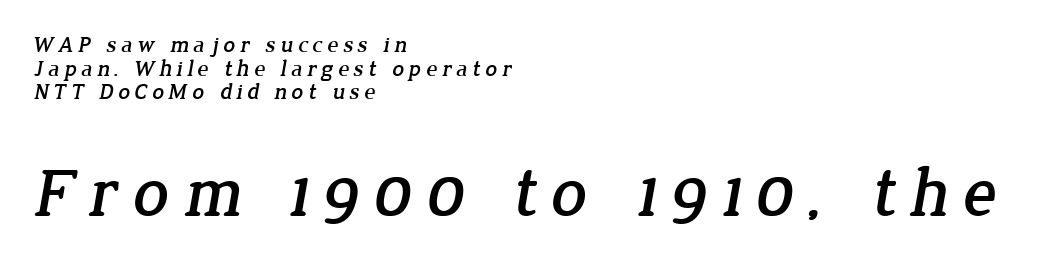
The image shows 70 px serif type; set left-aligned, tight line spacing (1.03x), not underlined; the second (bottom) block is 3.04x larger; low stroke contrast and a medium x-height.
